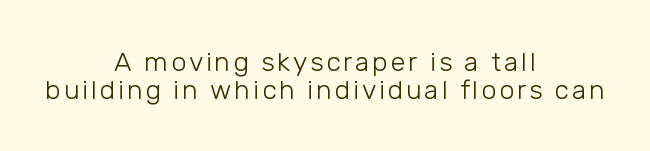
The image shows 27 px text type, upright; set centered, tight line spacing (1.02x), not underlined.
